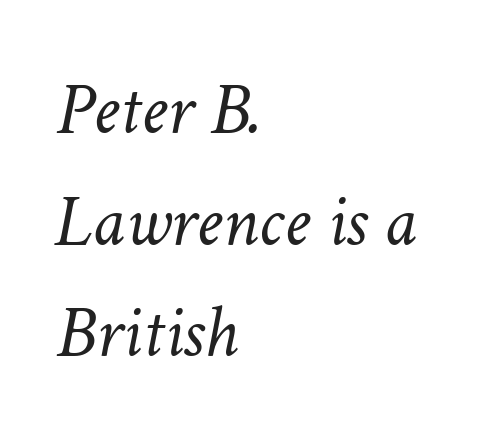
The image shows 75 px light type, italic (leaning right); set left-aligned, normal line spacing (1.49x), normal letter spacing, not underlined; low stroke contrast and a medium x-height.
